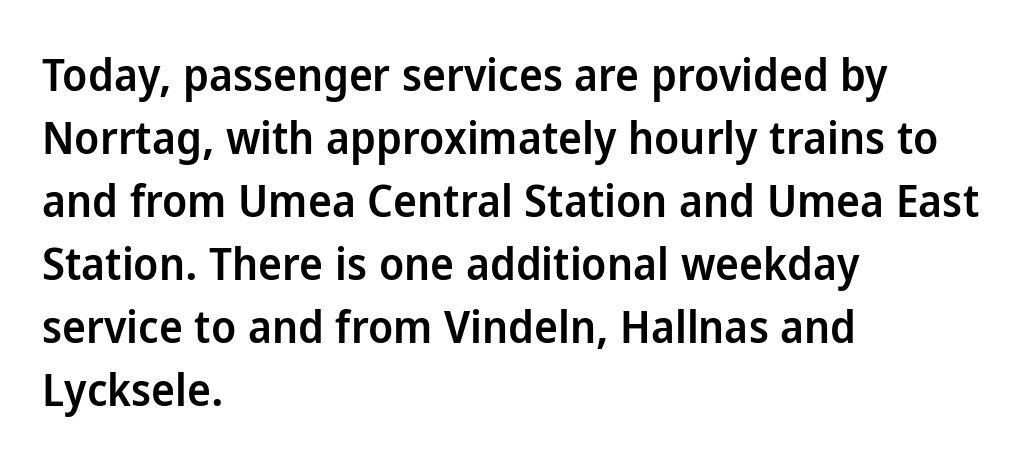
Q: Is the text bold? A: Semi-bold.
Q: Is the text italic (slanted)? A: No, it is upright.
Q: Is the typeface a serif or a sans-serif typeface? A: Sans-serif.
Q: Is the text underlined? A: No.
Q: How is the paragraph aligned? A: Left-aligned.
Q: Is the spacing between letters normal or unusually wide? A: Normal.
Q: Is the spacing between lines tight, normal or loose? A: Normal.
Q: Width (condensed, normal, or wide)? A: Normal.
Q: Stroke contrast? A: Low.
Q: x-height? A: Medium.
Q: Monospaced? A: No.
